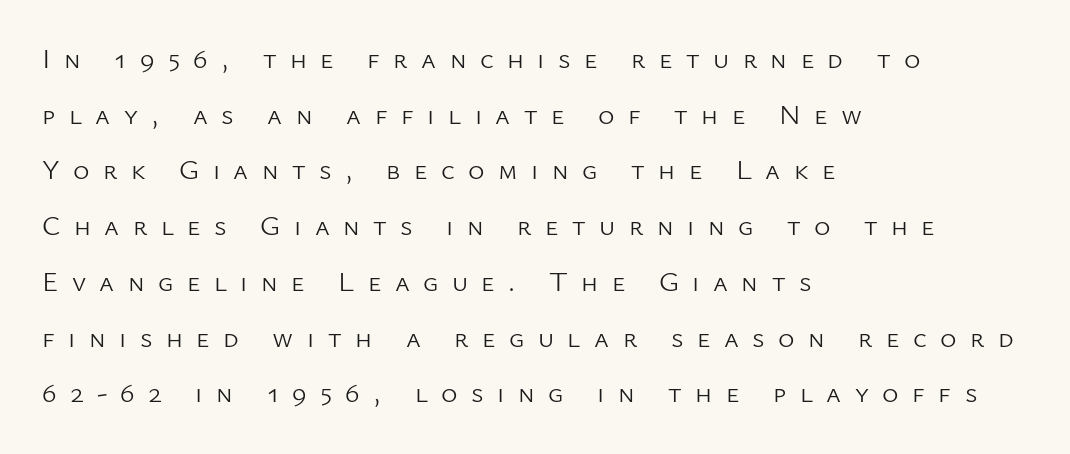
Is there any slant? The stems are plumb. Substantial extra tracking has been applied to these lines. Decoration check: the copy has no underline. Successive baselines arrive slowly, with a big drop between each. The passage shown is typed in a proportional face where columns would drift. Stems here are at most as thick as an everyday book face.
